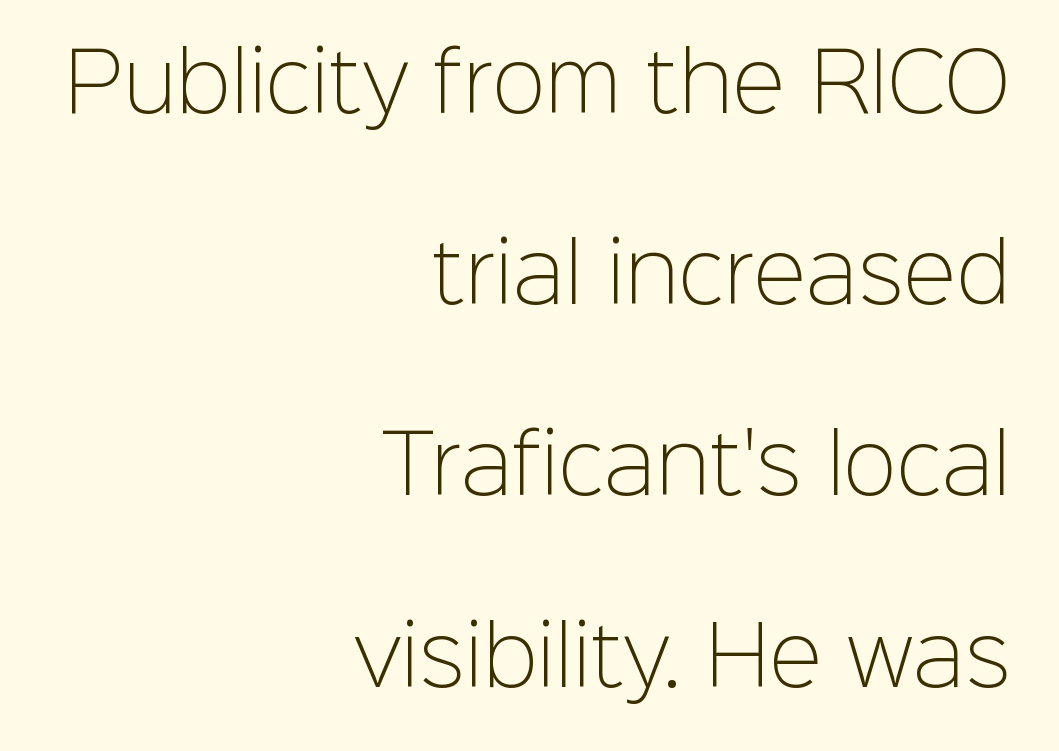
Q: Is the text bold? A: No.
Q: Is the text italic (slanted)? A: No, it is upright.
Q: Is the typeface a serif or a sans-serif typeface? A: Sans-serif.
Q: Is the text underlined? A: No.
Q: How is the paragraph aligned? A: Right-aligned.
Q: Is the spacing between letters normal or unusually wide? A: Normal.
Q: Is the spacing between lines tight, normal or loose? A: Loose.
Q: Width (condensed, normal, or wide)? A: Normal.
Q: Stroke contrast? A: Low.
Q: x-height? A: Medium.
Q: Monospaced? A: No.
